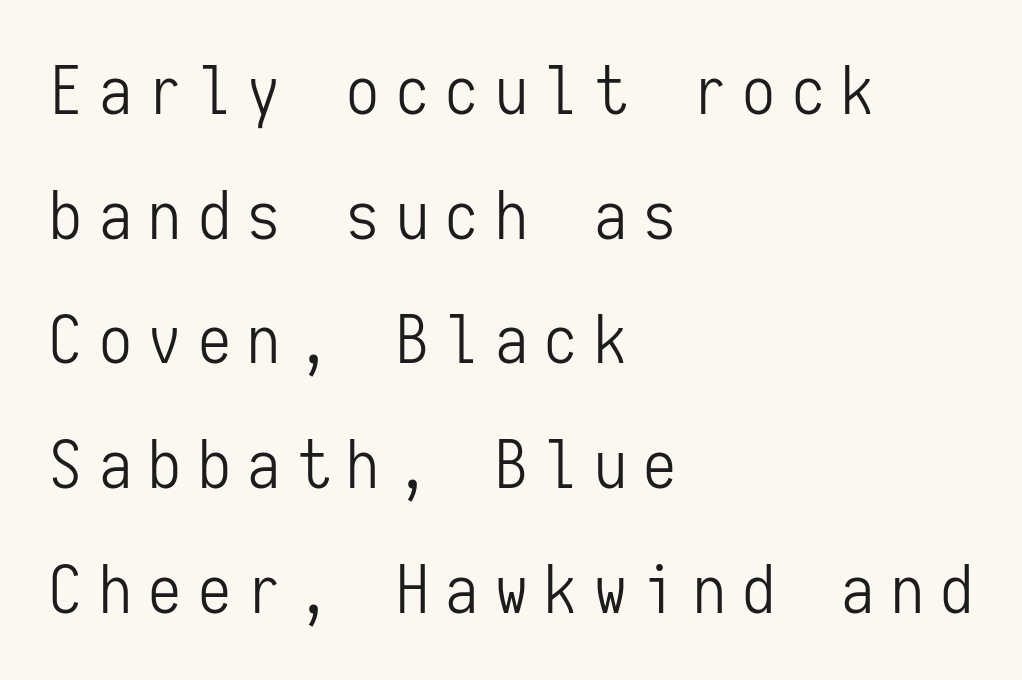
Stroke thickness stays within the range of a standard reading face or lighter. How are the letters spaced? Widely, with obvious added tracking. I'd call this a sans setting — the letters go barefoot. Notice how the passage keeps a crisp vertical edge on the left only. Do the characters align in a grid? Yes, the font is monospaced.
